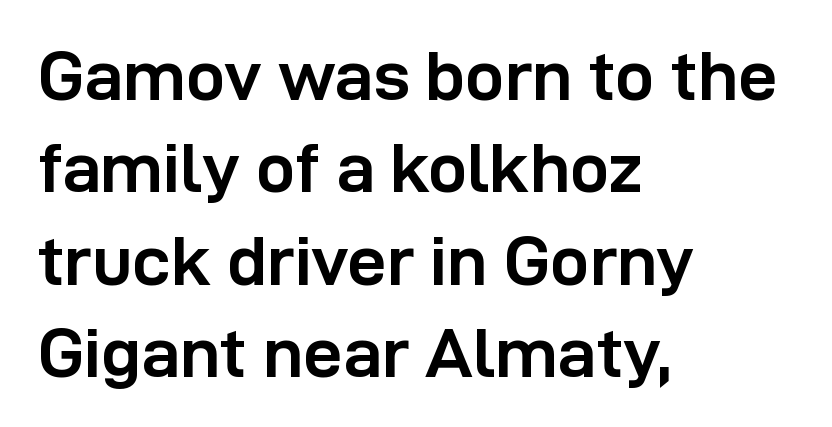
Q: Is the text bold? A: Yes.
Q: Is the text italic (slanted)? A: No, it is upright.
Q: Is the typeface a serif or a sans-serif typeface? A: Sans-serif.
Q: Is the text underlined? A: No.
Q: How is the paragraph aligned? A: Left-aligned.
Q: Is the spacing between letters normal or unusually wide? A: Normal.
Q: Is the spacing between lines tight, normal or loose? A: Normal.
Q: Width (condensed, normal, or wide)? A: Normal.
Q: Stroke contrast? A: Low.
Q: x-height? A: Medium.
Q: Monospaced? A: No.
